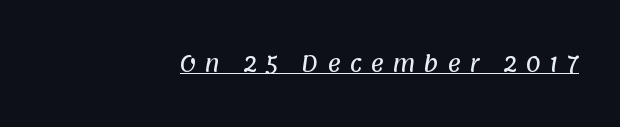
{"underline": "yes", "align": "right", "letter_spacing": "wide", "letter_spacing_em": 0.39, "glyph_px": 21}
